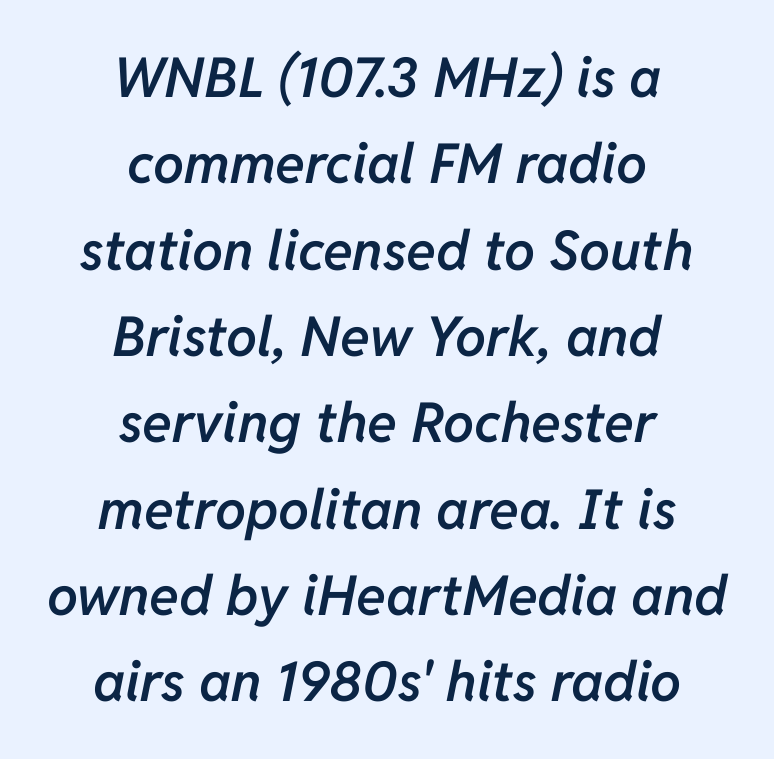
The image shows 55 px semibold type, italic (leaning right); set centered, normal line spacing (1.57x), normal letter spacing, not underlined; low stroke contrast and a medium x-height.
